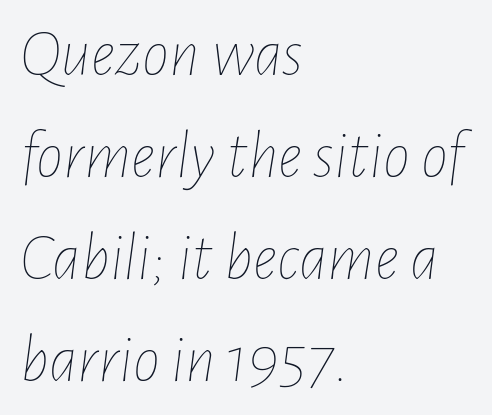
Caption: standard tracking, unaltered. The area under the type is left untouched. In terms of posture, this sample is oblique. A typesetter would call this leading conventional body-copy spacing. Horizontal alignment here is leftward, the default for most running prose.
